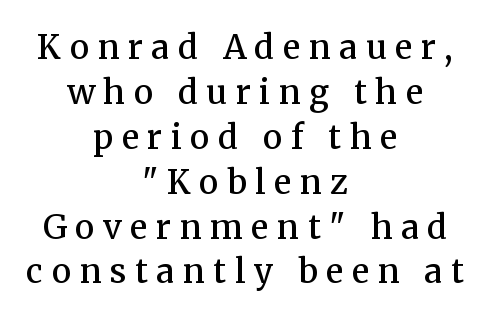
Compared with typical paragraphs, the rows here are spaced about the same. Rule under the text: the space is simply empty. Unlike a clean sans, this face finishes its strokes with serifs. These lines were composed using upright roman letters. Look at the stroke-to-counter ratio: somewhat heavy, a semibold. Spacing verdict: proportional, widths tailored to each character.
